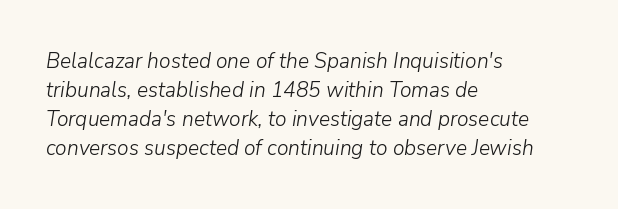
{"italic": "yes", "lean": "right", "slant_degrees": 9, "bold": "no", "underline": "no", "align": "left", "line_spacing": "normal", "line_spacing_ratio": 1.38, "letter_spacing": "normal", "letter_spacing_em": 0.0, "glyph_px": 21}
